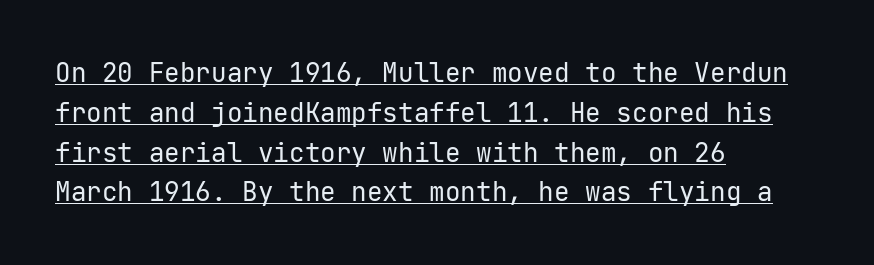
{"italic": "no", "bold": "no", "underline": "yes", "align": "left", "line_spacing": "normal", "line_spacing_ratio": 1.53, "letter_spacing": "normal", "letter_spacing_em": 0.0, "glyph_px": 26}
